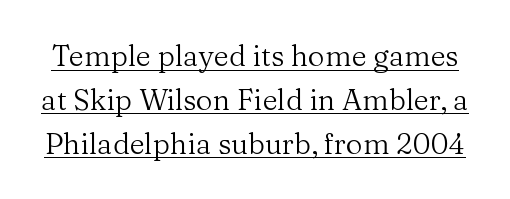
{"serif": "yes", "italic": "no", "bold": "no", "weight": "regular", "width": "normal", "stroke_contrast": "medium", "x_height": "medium", "monospaced": "no", "underline": "yes", "line_spacing": "normal", "line_spacing_ratio": 1.51, "letter_spacing": "normal", "letter_spacing_em": 0.0, "glyph_px": 29}
